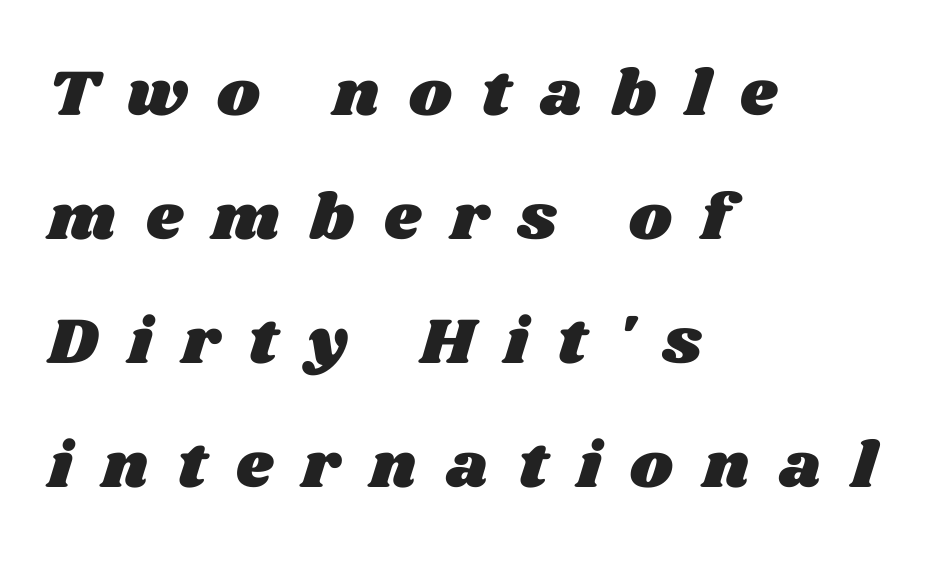
{"width": "wide", "stroke_contrast": "medium", "x_height": "large", "monospaced": "no", "underline": "no", "align": "left", "line_spacing": "loose", "line_spacing_ratio": 1.91, "letter_spacing": "wide", "letter_spacing_em": 0.46, "glyph_px": 65}
